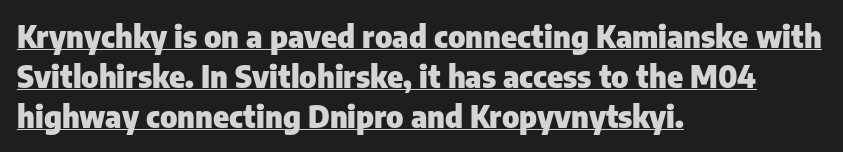
You could call the tracking neutral — neither tight nor loose. These characters rest on top of a visible drawn line. You'd pick this weight for a headline — it's a proper bold. Typeset ragged right — the left edge is the straight one.
